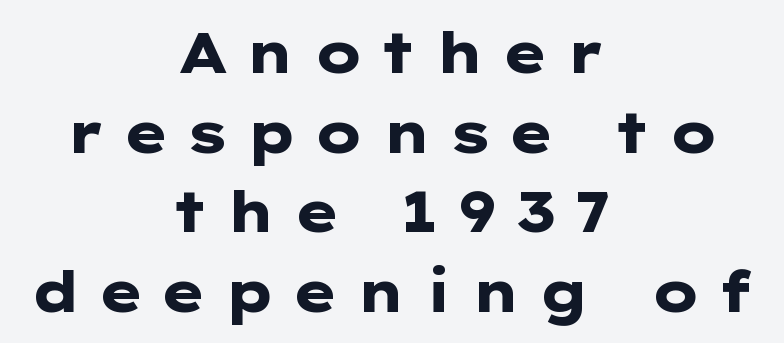
The image shows 56 px heavy, wide sans-serif type, upright; set centered, normal line spacing (1.42x), unusually wide letter spacing (+0.29 em), not underlined; low stroke contrast and a medium x-height.
